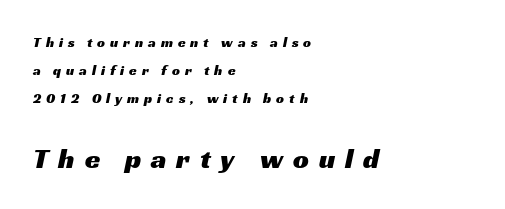
The image shows 28 px wide sans-serif type; set left-aligned, loose line spacing (2.01x), unusually wide letter spacing (+0.35 em), not underlined; the second (bottom) block is 2.0x larger; medium stroke contrast and a medium x-height.
